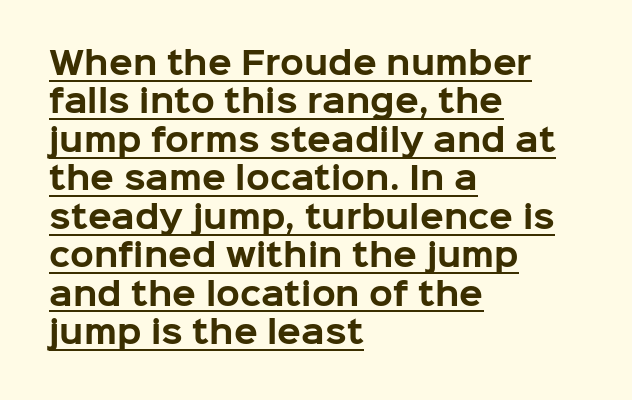
Q: Is the text bold? A: Yes.
Q: Is the text italic (slanted)? A: No, it is upright.
Q: Is the typeface a serif or a sans-serif typeface? A: Sans-serif.
Q: Is the text underlined? A: Yes.
Q: How is the paragraph aligned? A: Left-aligned.
Q: Is the spacing between letters normal or unusually wide? A: Normal.
Q: Width (condensed, normal, or wide)? A: Normal.
Q: Stroke contrast? A: Low.
Q: x-height? A: Medium.
Q: Monospaced? A: No.
